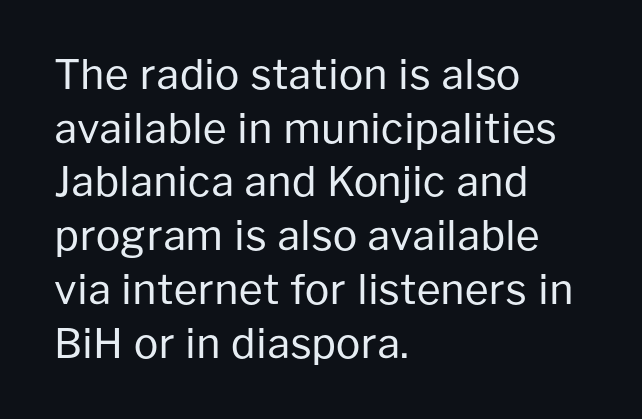
Notice how the stems are strictly vertical — no italics here. Successive baselines arrive at the customary interval. Descenders are the only things crossing below the line. If you drew a ruler down the left edge, every line would touch it.
